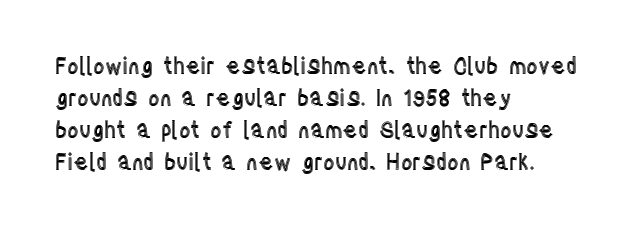
{"italic": "no", "underline": "no", "align": "left", "line_spacing": "normal", "line_spacing_ratio": 1.46, "letter_spacing": "normal", "letter_spacing_em": 0.0, "glyph_px": 22}
